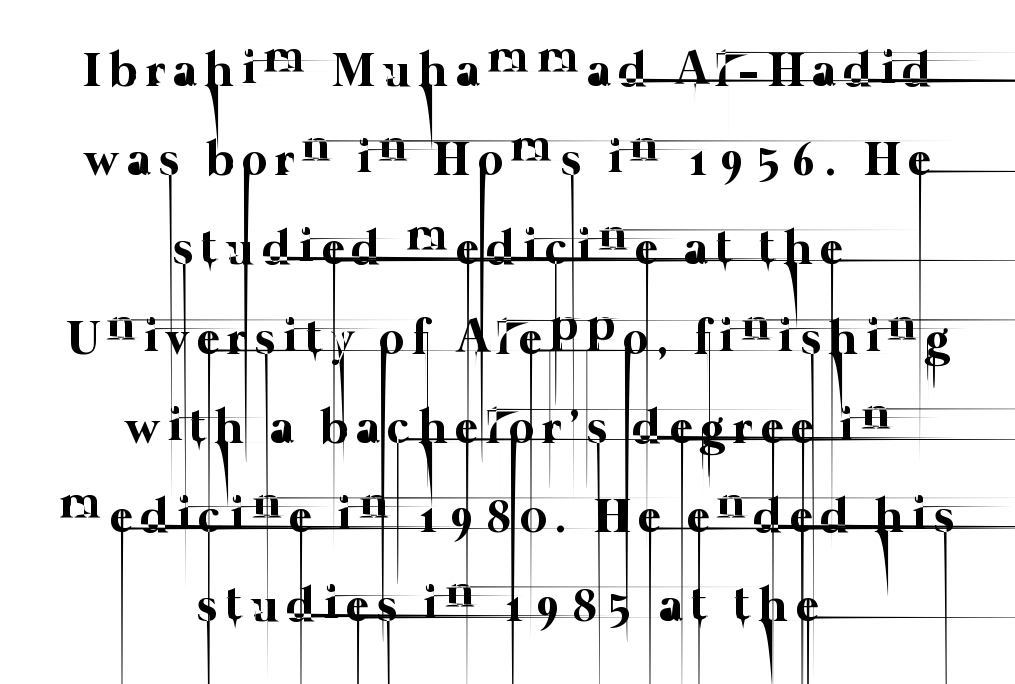
{"bold": "no", "weight": "thin", "width": "normal", "stroke_contrast": "low", "x_height": "medium", "monospaced": "no", "underline": "no", "align": "center", "line_spacing_ratio": 1.82, "glyph_px": 49}
